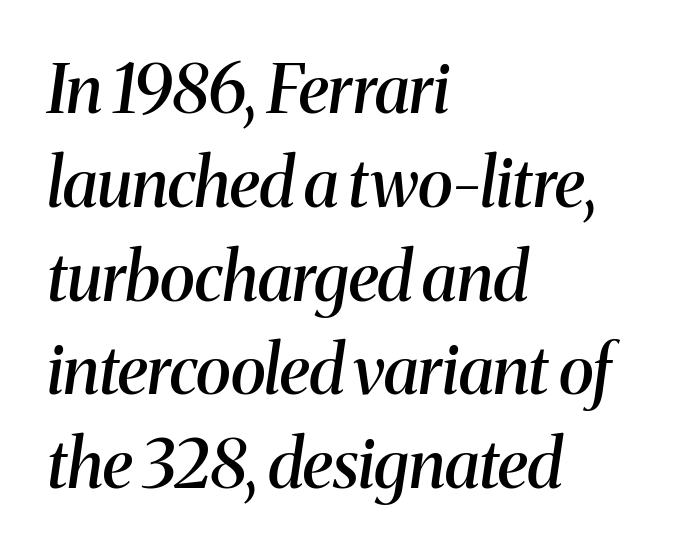
Here the glyphs are tracked normally, forming tight word shapes. Anything drawn beneath the words? Only blank space. Character widths vary here, with narrow letters taking less room than wide ones. Where is the straight margin? On the left.
